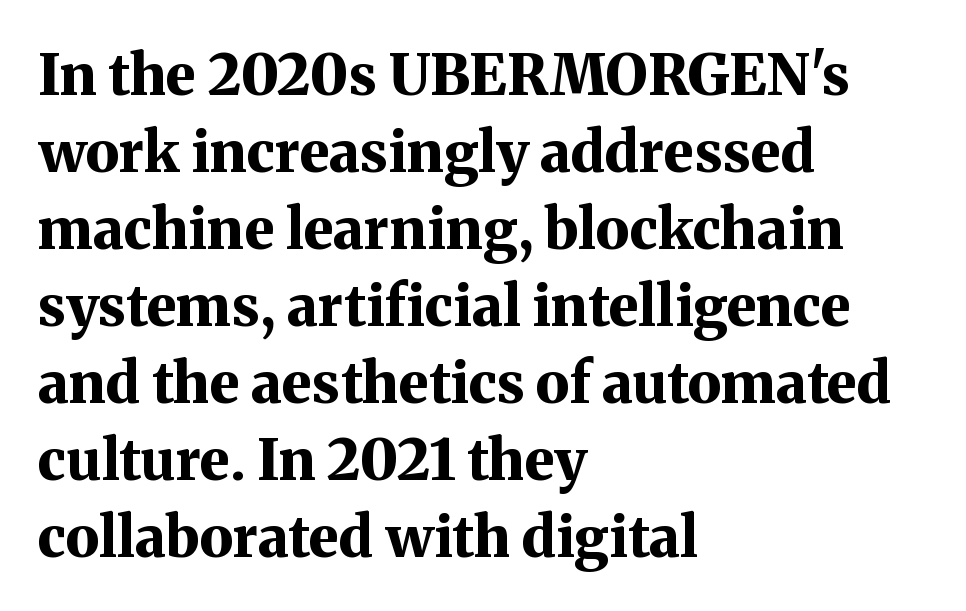
Q: Is the text bold? A: Yes.
Q: Is the text italic (slanted)? A: No, it is upright.
Q: Is the typeface a serif or a sans-serif typeface? A: Serif.
Q: Is the text underlined? A: No.
Q: How is the paragraph aligned? A: Left-aligned.
Q: Is the spacing between letters normal or unusually wide? A: Normal.
Q: Is the spacing between lines tight, normal or loose? A: Normal.
Q: Width (condensed, normal, or wide)? A: Normal.
Q: Stroke contrast? A: Medium.
Q: x-height? A: Medium.
Q: Monospaced? A: No.
